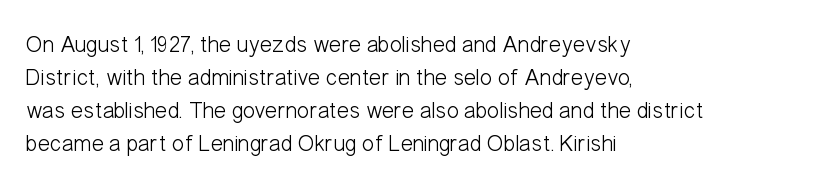
Q: Is the text bold? A: No.
Q: Is the text italic (slanted)? A: No, it is upright.
Q: Is the text underlined? A: No.
Q: How is the paragraph aligned? A: Left-aligned.
Q: Is the spacing between letters normal or unusually wide? A: Normal.
Q: Is the spacing between lines tight, normal or loose? A: Normal.
